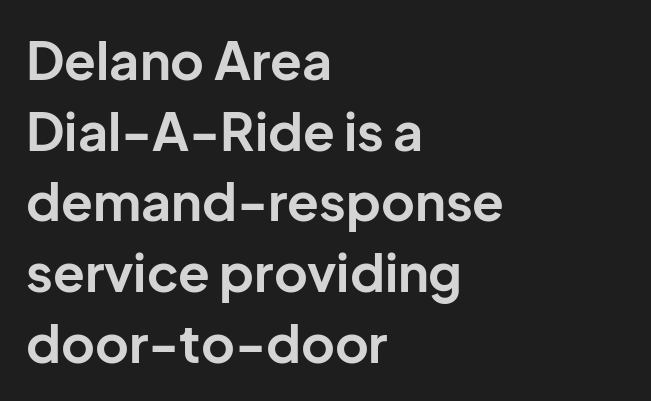
The image shows 52 px bold sans-serif type, upright; set left-aligned, normal line spacing (1.36x), normal letter spacing, not underlined; low stroke contrast and a medium x-height.
